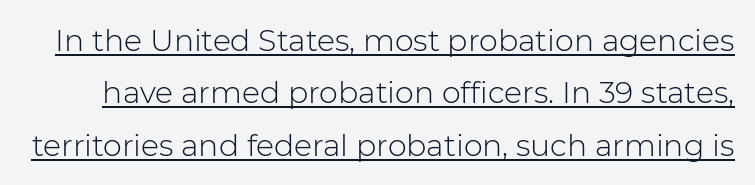
{"serif": "no", "italic": "no", "bold": "no", "weight": "light", "width": "normal", "stroke_contrast": "low", "x_height": "medium", "monospaced": "no", "underline": "yes", "line_spacing_ratio": 1.75, "letter_spacing": "normal", "letter_spacing_em": 0.0, "glyph_px": 30}
